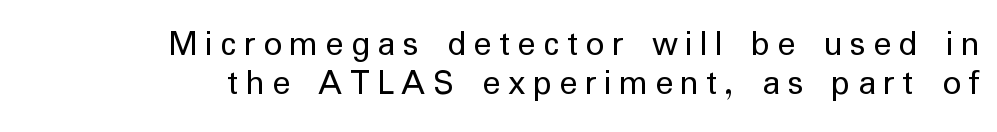
The image shows 37 px regular-weight sans-serif type, upright; set right-aligned, tight line spacing (1.06x), unusually wide letter spacing (+0.2 em), not underlined; low stroke contrast and a medium x-height.
